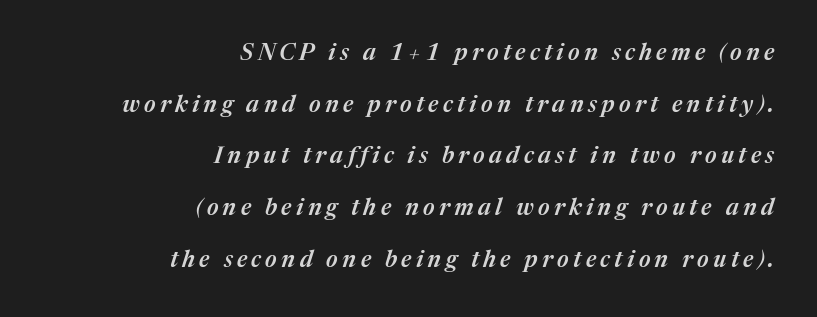
{"italic": "yes", "lean": "right", "slant_degrees": 17, "bold": "semi", "underline": "no", "align": "right", "line_spacing": "loose", "line_spacing_ratio": 2.25, "glyph_px": 23}
